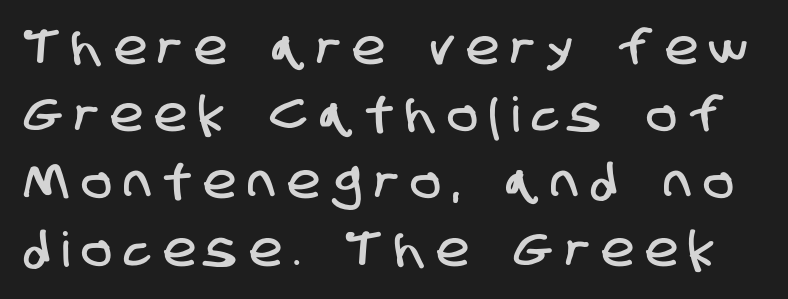
Q: Is the typeface a serif or a sans-serif typeface? A: Sans-serif.
Q: Is the text underlined? A: No.
Q: Is the spacing between letters normal or unusually wide? A: Unusually wide.
Q: Is the spacing between lines tight, normal or loose? A: Normal.
Q: Width (condensed, normal, or wide)? A: Condensed.
Q: Stroke contrast? A: Low.
Q: x-height? A: Large.
Q: Monospaced? A: No.
